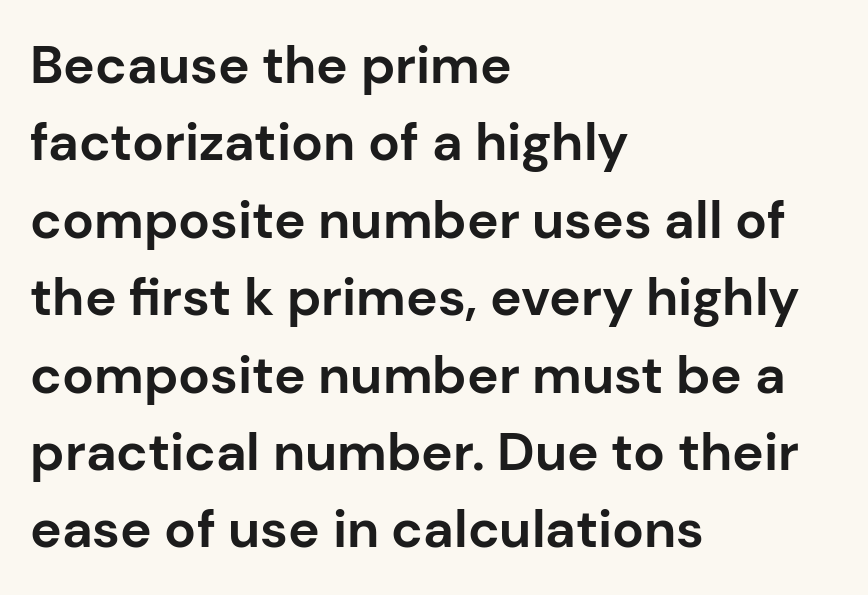
{"serif": "no", "italic": "no", "bold": "yes", "weight": "bold", "width": "normal", "stroke_contrast": "low", "x_height": "medium", "monospaced": "no", "underline": "no", "align": "left", "line_spacing": "normal", "line_spacing_ratio": 1.46, "letter_spacing": "normal", "letter_spacing_em": 0.0, "glyph_px": 53}
